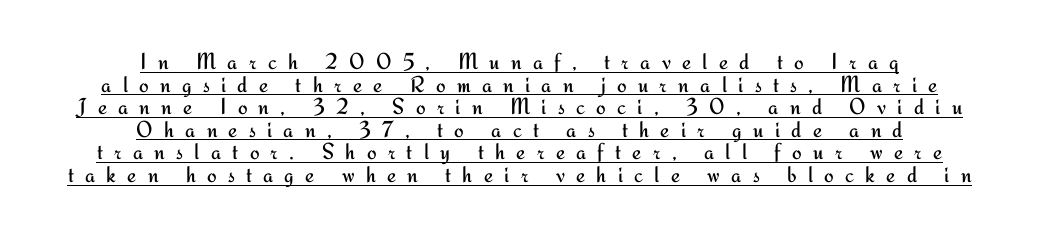
The image shows 23 px text type, upright; set centered, tight line spacing (0.98x), unusually wide letter spacing (+0.49 em), underlined.
